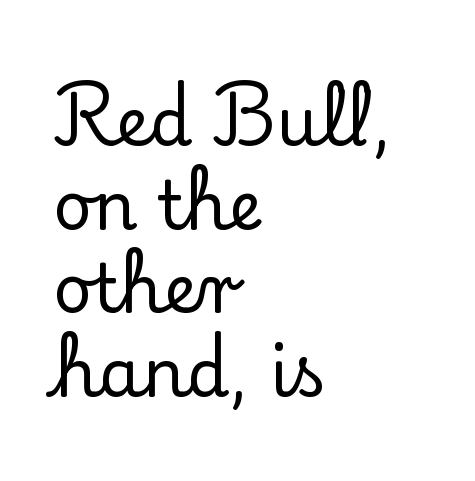
The image shows 67 px serif type, upright; set left-aligned, normal line spacing (1.25x), normal letter spacing, not underlined; low stroke contrast and a small x-height.
